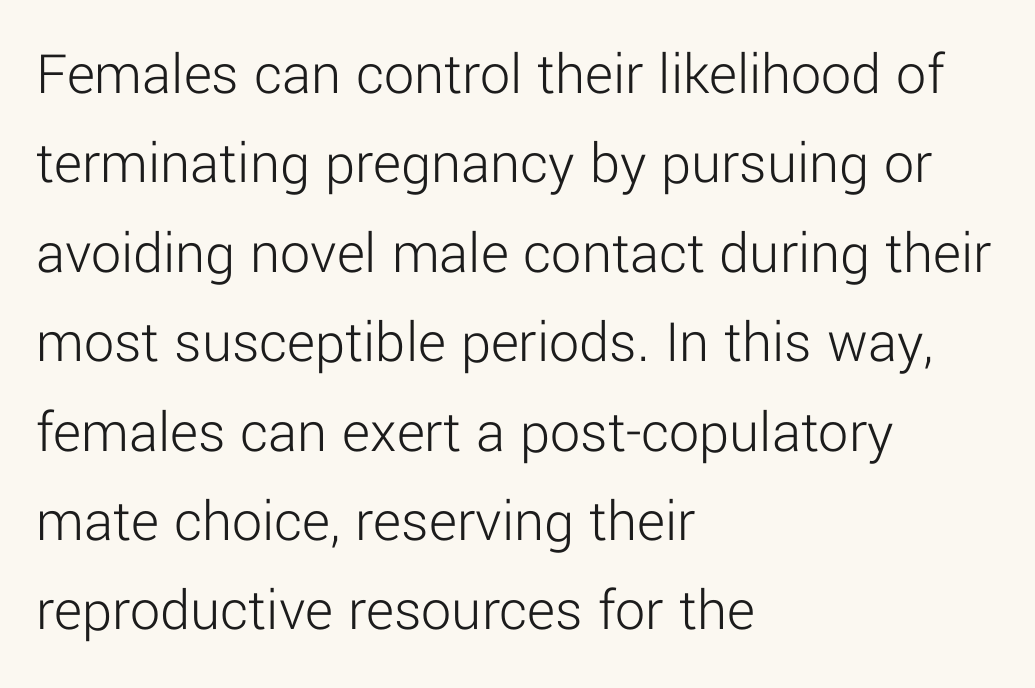
Q: Is the text bold? A: No.
Q: Is the text italic (slanted)? A: No, it is upright.
Q: Is the typeface a serif or a sans-serif typeface? A: Sans-serif.
Q: Is the text underlined? A: No.
Q: How is the paragraph aligned? A: Left-aligned.
Q: Is the spacing between letters normal or unusually wide? A: Normal.
Q: Is the spacing between lines tight, normal or loose? A: Normal.
Q: Width (condensed, normal, or wide)? A: Normal.
Q: Stroke contrast? A: Low.
Q: x-height? A: Medium.
Q: Monospaced? A: No.
